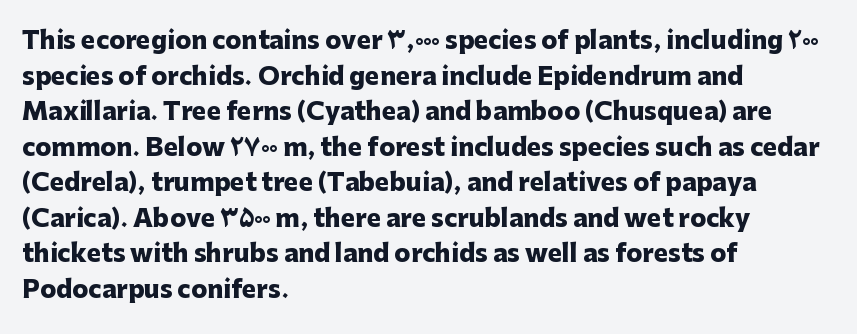
The image shows 24 px bold type, upright; set left-aligned, normal line spacing (1.48x), normal letter spacing, not underlined.
